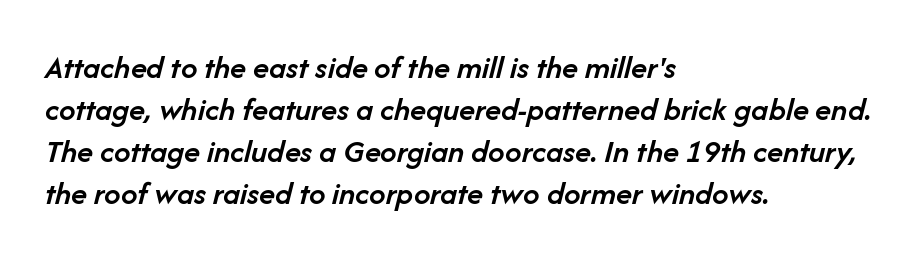
The image shows 33 px semibold type, italic (leaning right); set left-aligned, normal line spacing (1.27x), normal letter spacing, not underlined; low stroke contrast and a medium x-height.
